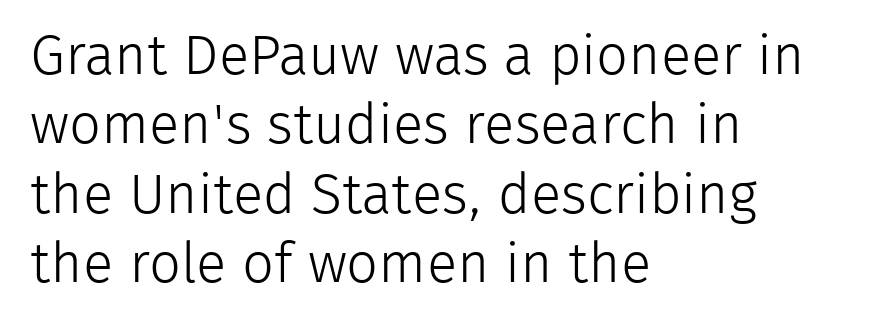
The image shows 56 px light sans-serif type, upright; set left-aligned, line spacing 1.24x, normal letter spacing, not underlined; low stroke contrast and a medium x-height.
